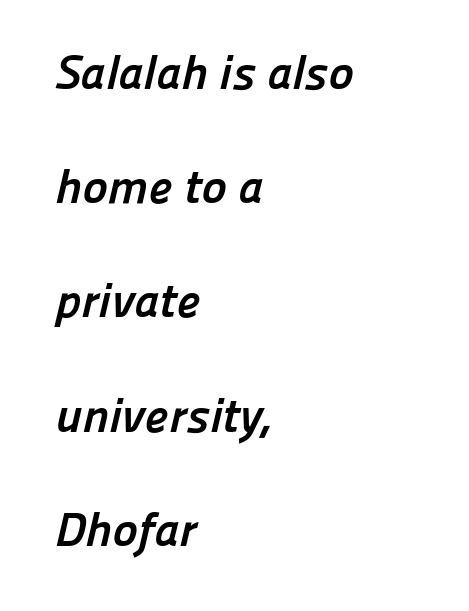
The image shows 48 px semibold sans-serif type; set left-aligned, loose line spacing (2.38x), normal letter spacing, not underlined; low stroke contrast and a medium x-height.
